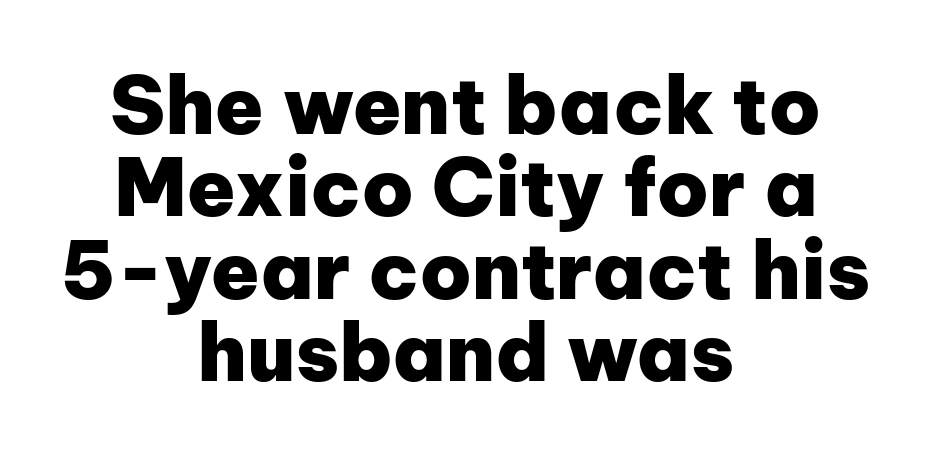
{"serif": "no", "italic": "no", "bold": "yes", "weight": "heavy", "width": "normal", "stroke_contrast": "low", "x_height": "medium", "monospaced": "no", "underline": "no", "align": "center", "line_spacing": "tight", "line_spacing_ratio": 1.03, "letter_spacing": "normal", "letter_spacing_em": 0.0, "glyph_px": 80}
